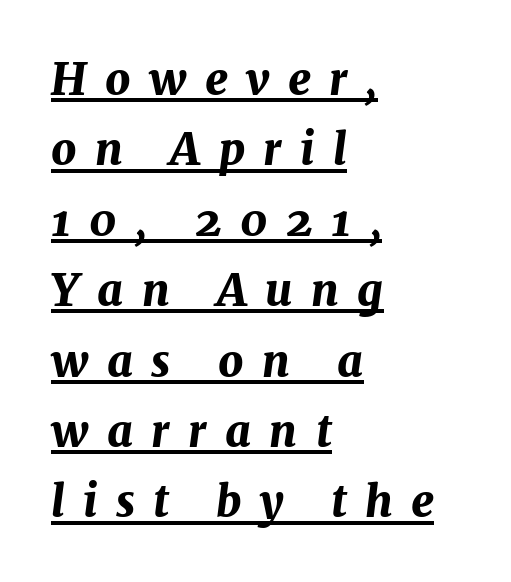
Q: Is the text bold? A: Yes.
Q: Is the text italic (slanted)? A: Yes, it leans right by about 7 degrees.
Q: Is the text underlined? A: Yes.
Q: How is the paragraph aligned? A: Left-aligned.
Q: Is the spacing between letters normal or unusually wide? A: Unusually wide.
Q: Is the spacing between lines tight, normal or loose? A: Normal.
Q: Width (condensed, normal, or wide)? A: Normal.
Q: Stroke contrast? A: Medium.
Q: x-height? A: Medium.
Q: Monospaced? A: No.
